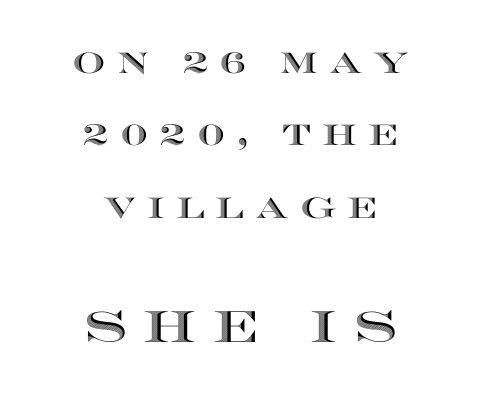
The image shows 44 px wide type, upright; set centered, loose line spacing (2.5x), unusually wide letter spacing (+0.38 em), not underlined; the second (bottom) block is 1.52x larger; a large x-height.
